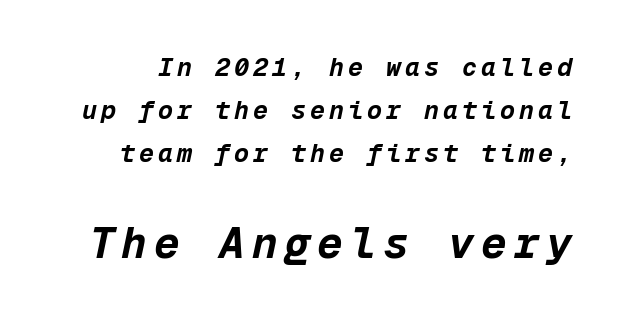
The image shows 43 px bold type, italic (leaning right), monospaced; set line spacing 1.73x, not underlined; the second (bottom) block is 1.72x larger; low stroke contrast and a medium x-height.
